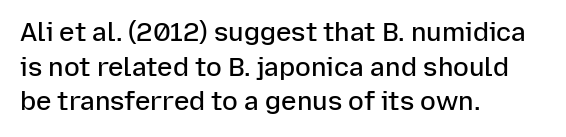
The image shows 26 px text type, upright; set left-aligned, normal line spacing (1.33x), normal letter spacing, not underlined.
